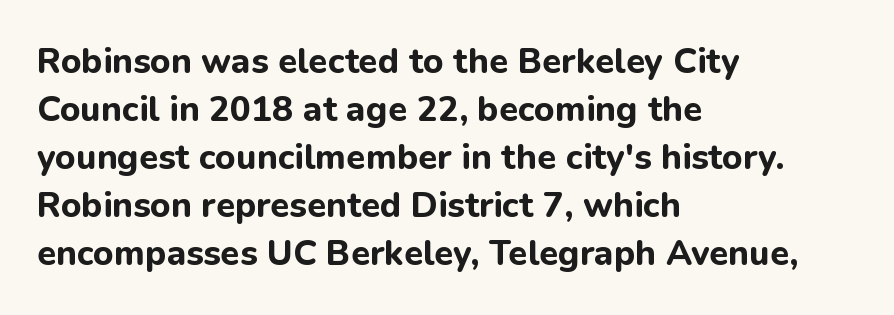
Is the block centered? No — it sits flush against the left margin. Is the type bold? Yes — the strokes are clearly thick and heavy. You can tell from the bare stems that sans-serif type was used. This sample has the flowing, uneven cadence of proportional lettering. The designer left line spacing at the default. Descenders hang freely into open space.
